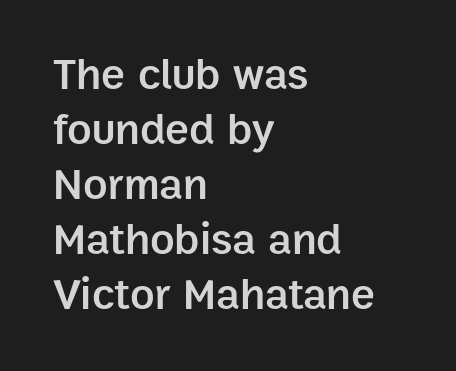
The image shows 45 px semibold sans-serif type, upright; set left-aligned, line spacing 1.22x, normal letter spacing, not underlined; low stroke contrast and a medium x-height.
